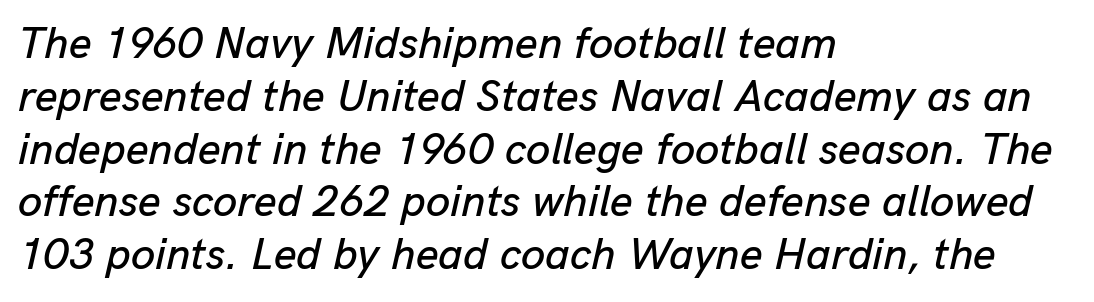
{"italic": "yes", "lean": "right", "slant_degrees": 13, "width": "normal", "stroke_contrast": "low", "x_height": "medium", "monospaced": "no", "underline": "no", "align": "left", "line_spacing_ratio": 1.2, "letter_spacing": "normal", "letter_spacing_em": 0.0, "glyph_px": 44}
